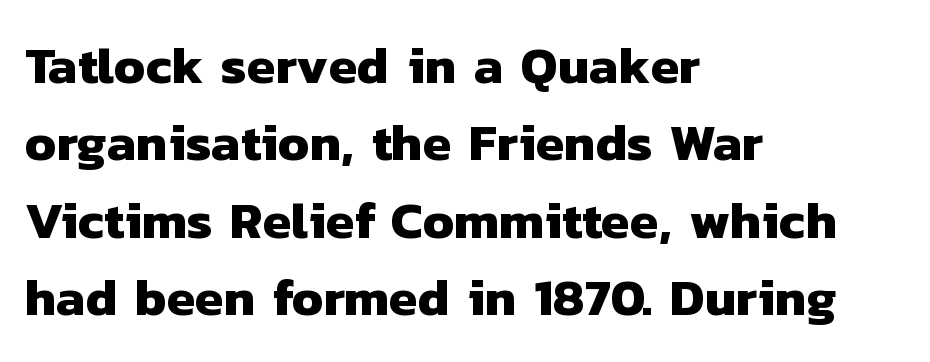
Underlining? Definitely not there. Heavy-handed strokes throughout: this text is bold. This rendering uses left alignment, leaving the right contour irregular. Type style note: lacks serifs. The rendering uses a moderate line-height, typical for paragraphs.
